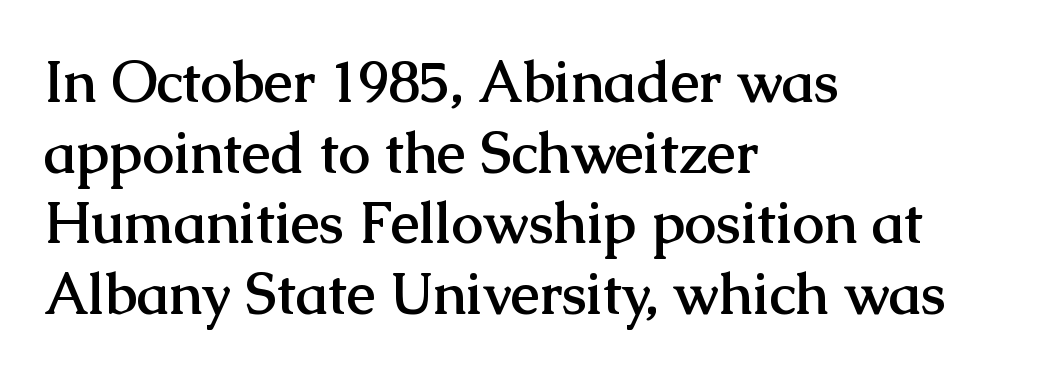
The image shows 57 px semibold serif type, upright; set left-aligned, line spacing 1.24x, normal letter spacing, not underlined; medium stroke contrast and a medium x-height.
